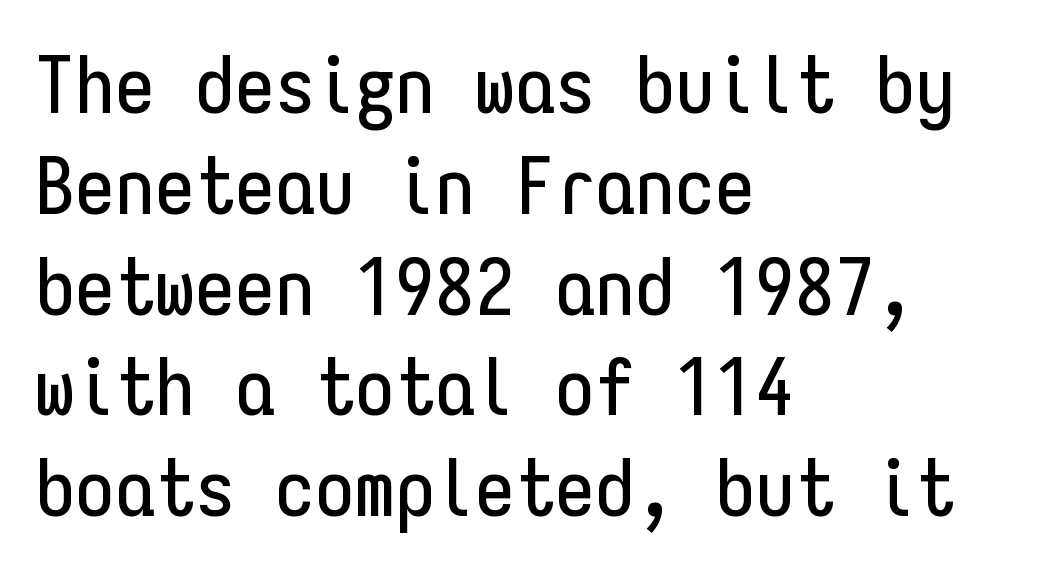
A classic flush-left, rag-right setting is used for this passage. Designer's note — italics off, roman on. Nobody drew a line under any word here. The rendering uses typewriter-style spacing with identical character cells.
